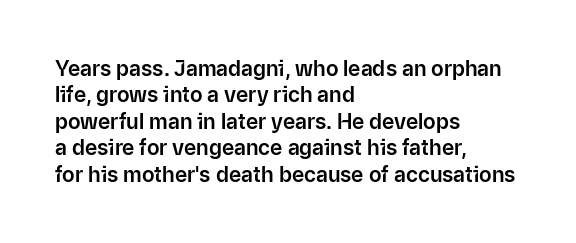
{"italic": "no", "underline": "no", "align": "left", "line_spacing": "normal", "line_spacing_ratio": 1.26, "letter_spacing": "normal", "letter_spacing_em": 0.0, "glyph_px": 21}
